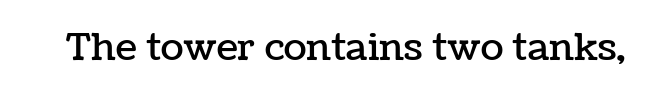
Q: Is the text italic (slanted)? A: No, it is upright.
Q: Is the text underlined? A: No.
Q: Is the spacing between letters normal or unusually wide? A: Normal.
Q: Width (condensed, normal, or wide)? A: Normal.
Q: Stroke contrast? A: Low.
Q: x-height? A: Medium.
Q: Monospaced? A: No.
